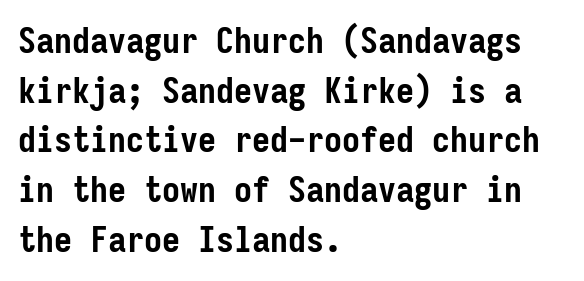
The image shows 36 px semibold, condensed sans-serif type, upright, monospaced; set left-aligned, normal line spacing (1.38x), normal letter spacing, not underlined; low stroke contrast and a medium x-height.
